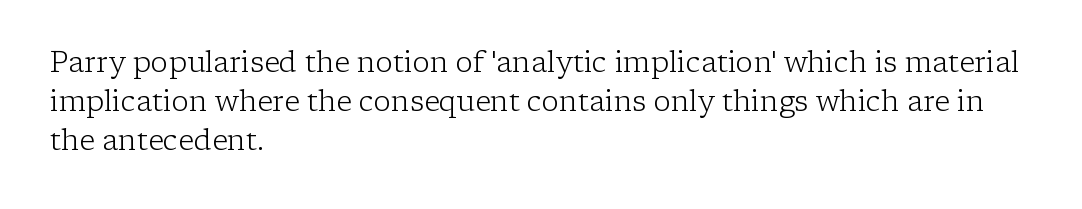
The image shows 29 px light serif type, upright; set left-aligned, normal line spacing (1.35x), normal letter spacing, not underlined; low stroke contrast and a medium x-height.
